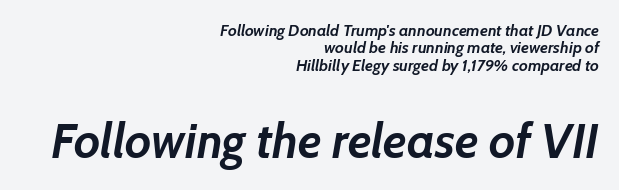
Caption: bold face, heavy strokes. The specimen omits any rule beneath the text block's lines. This rendering uses right alignment, leaving the left contour irregular. Visually, the bottom section dominates because its glyphs are scaled up. Between one letter and the next there's only the usual sliver of space. Each new line begins almost immediately beneath the previous one.
